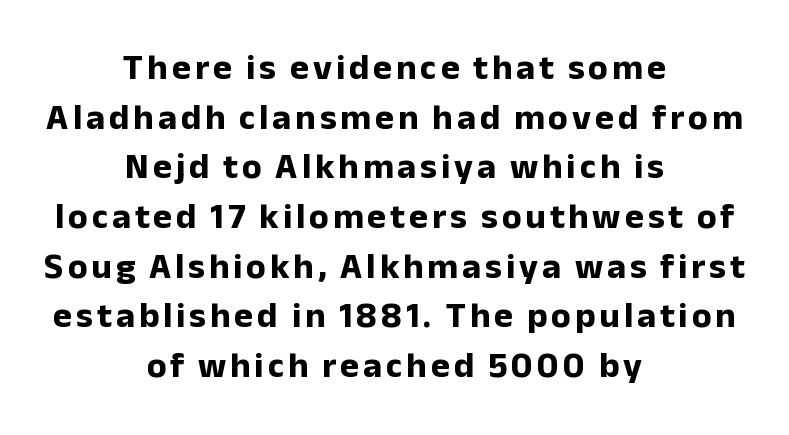
{"serif": "no", "italic": "no", "bold": "yes", "weight": "bold", "width": "normal", "stroke_contrast": "low", "x_height": "medium", "monospaced": "no", "underline": "no", "align": "center", "line_spacing": "normal", "line_spacing_ratio": 1.38, "glyph_px": 36}
